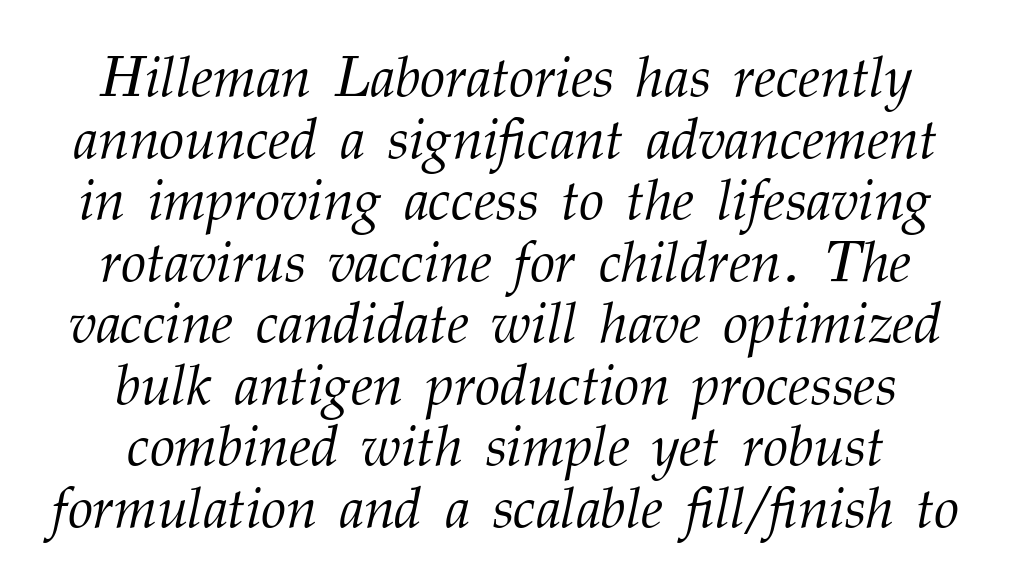
{"serif": "yes", "italic": "yes", "lean": "right", "slant_degrees": 12, "bold": "no", "weight": "light", "width": "normal", "stroke_contrast": "medium", "x_height": "medium", "monospaced": "no", "underline": "no", "align": "center", "line_spacing": "tight", "line_spacing_ratio": 1.08, "letter_spacing": "normal", "letter_spacing_em": 0.0, "glyph_px": 57}
